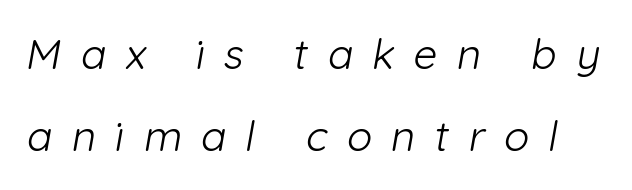
The image shows 42 px light sans-serif type; set loose line spacing (1.96x), unusually wide letter spacing (+0.46 em), not underlined; low stroke contrast and a medium x-height.
